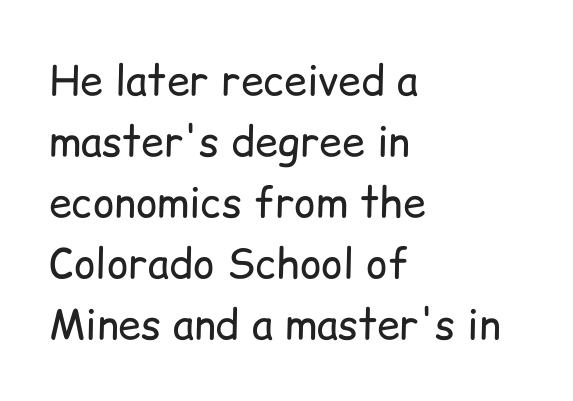
The image shows 41 px regular-weight sans-serif type, upright; set left-aligned, normal line spacing (1.49x), normal letter spacing, not underlined; low stroke contrast and a medium x-height.
